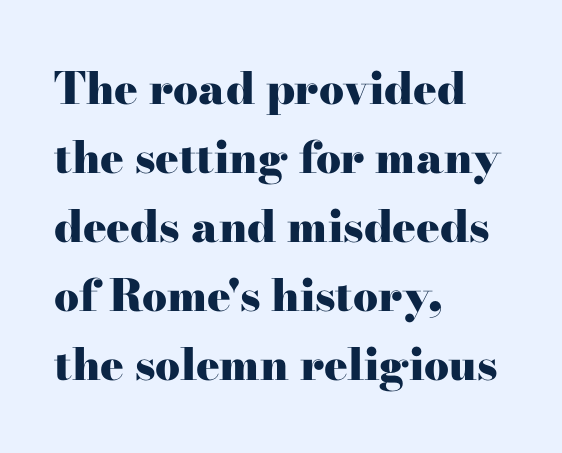
{"serif": "yes", "italic": "no", "bold": "yes", "weight": "heavy", "width": "wide", "stroke_contrast": "high", "x_height": "small", "monospaced": "no", "underline": "no", "align": "left", "line_spacing": "normal", "line_spacing_ratio": 1.57, "letter_spacing": "normal", "letter_spacing_em": 0.0, "glyph_px": 44}
